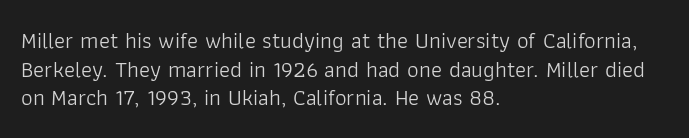
The image shows 23 px text type, upright; set left-aligned, normal line spacing (1.25x), normal letter spacing, not underlined.
